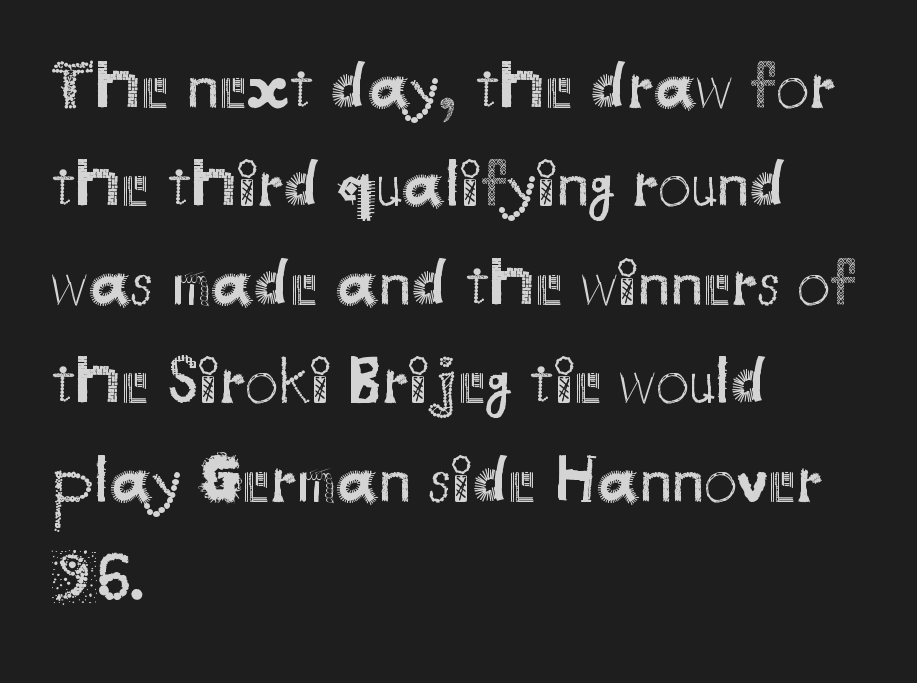
{"serif": "no", "italic": "no", "bold": "no", "weight": "regular", "width": "normal", "stroke_contrast": "medium", "x_height": "small", "monospaced": "no", "underline": "no", "align": "left", "line_spacing": "normal", "line_spacing_ratio": 1.47, "letter_spacing": "normal", "letter_spacing_em": 0.0, "glyph_px": 67}
